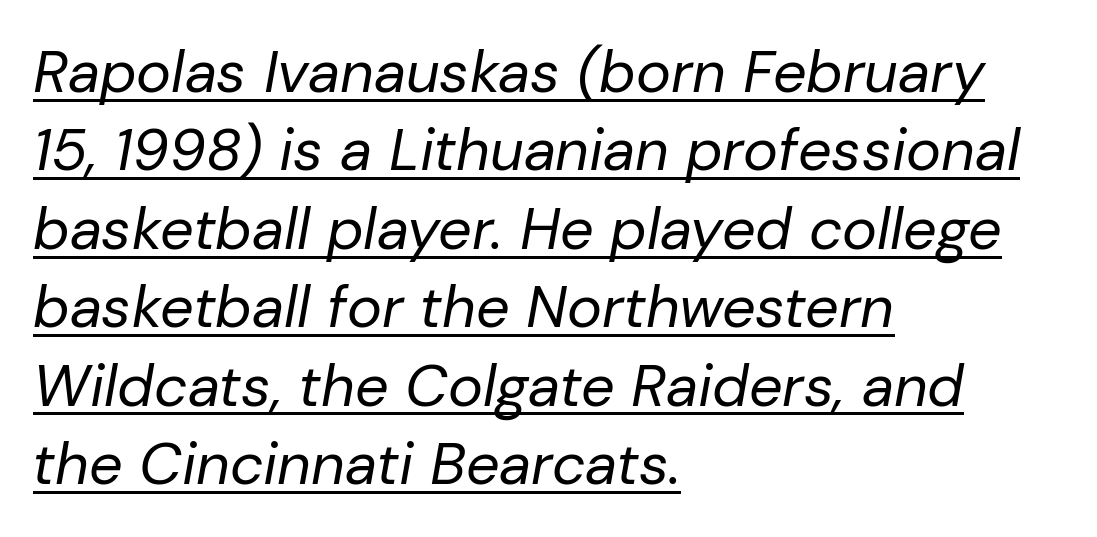
Q: Is the text bold? A: No.
Q: Is the text italic (slanted)? A: Yes, it leans right by about 10 degrees.
Q: Is the text underlined? A: Yes.
Q: How is the paragraph aligned? A: Left-aligned.
Q: Is the spacing between letters normal or unusually wide? A: Normal.
Q: Is the spacing between lines tight, normal or loose? A: Normal.
Q: Width (condensed, normal, or wide)? A: Normal.
Q: Stroke contrast? A: Low.
Q: x-height? A: Medium.
Q: Monospaced? A: No.
